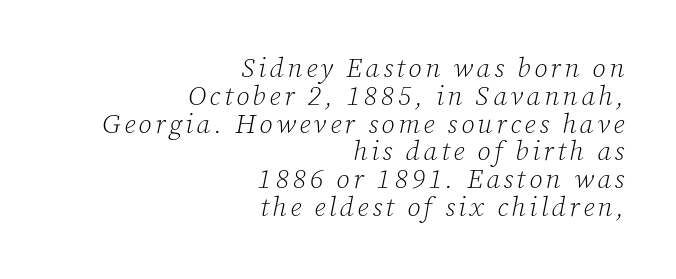
The image shows 27 px text type, italic (leaning right); set right-aligned, tight line spacing (1.03x), not underlined.
